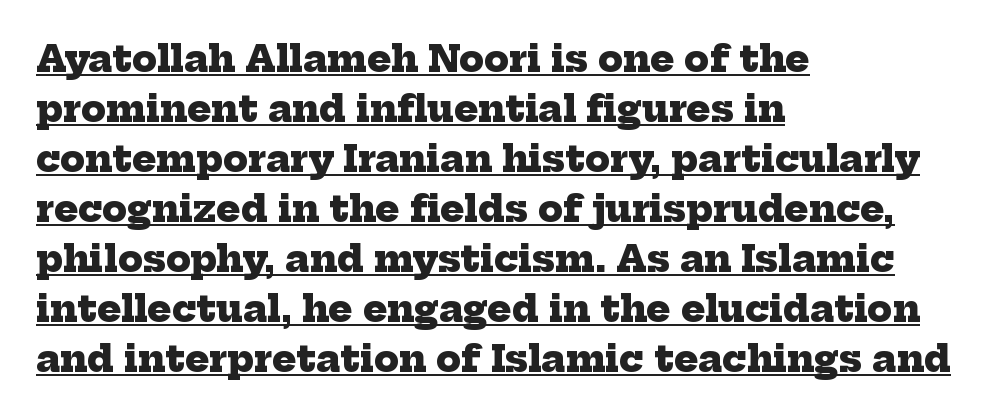
The image shows 36 px heavy serif type; set left-aligned, normal line spacing (1.39x), normal letter spacing, underlined; low stroke contrast and a medium x-height.
